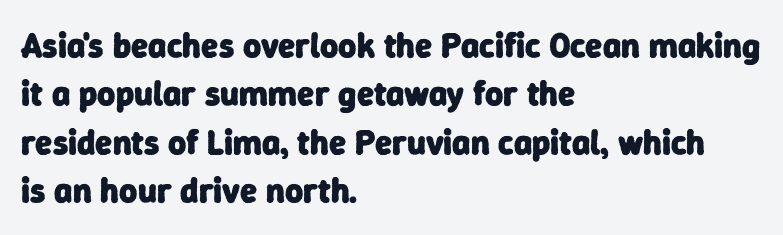
The image shows 35 px heavy sans-serif type; set left-aligned, normal line spacing (1.38x), normal letter spacing, not underlined; low stroke contrast and a medium x-height.
